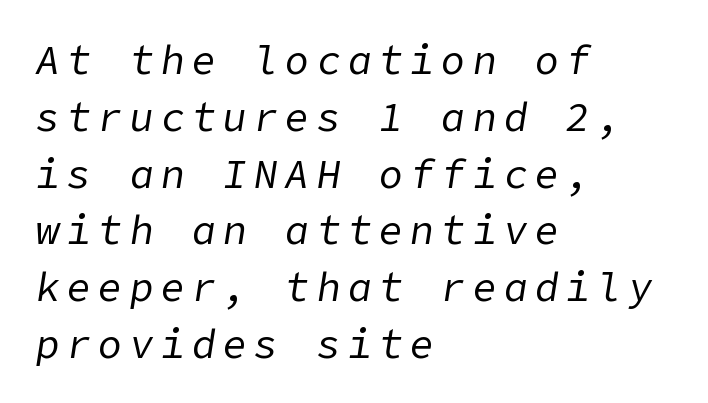
{"italic": "yes", "lean": "right", "slant_degrees": 9, "bold": "no", "weight": "regular", "width": "normal", "stroke_contrast": "low", "x_height": "medium", "underline": "no", "align": "left", "line_spacing": "normal", "line_spacing_ratio": 1.42, "glyph_px": 40}
